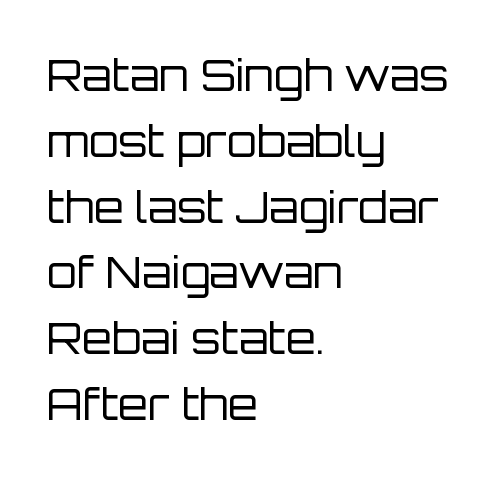
Q: Is the text bold? A: No.
Q: Is the text italic (slanted)? A: No, it is upright.
Q: Is the typeface a serif or a sans-serif typeface? A: Sans-serif.
Q: Is the text underlined? A: No.
Q: How is the paragraph aligned? A: Left-aligned.
Q: Is the spacing between letters normal or unusually wide? A: Normal.
Q: Is the spacing between lines tight, normal or loose? A: Normal.
Q: Width (condensed, normal, or wide)? A: Normal.
Q: Stroke contrast? A: Low.
Q: x-height? A: Large.
Q: Monospaced? A: No.
